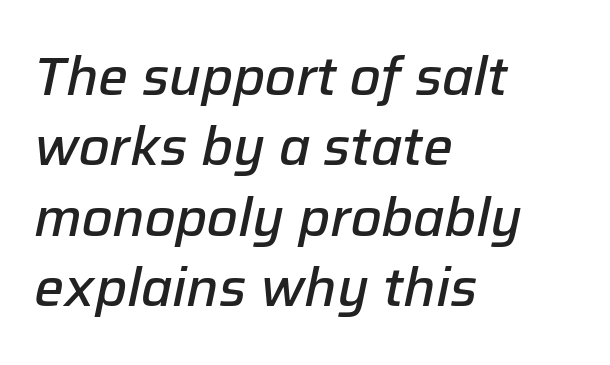
Is the block centered? No — it sits flush against the left margin. The glyphs look as if they've been sheared to an angle. Compared with typical paragraphs, the rows here are spaced about the same. Anything drawn beneath the words? Only blank space.
